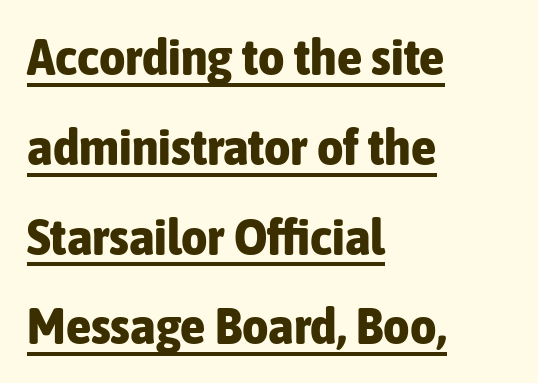
The font is running at its bold setting. A roman cut, with each character standing at attention. Descenders here cross a horizontal rule under the line. Caption: multi-line text, flush left, ragged right. Nope, no serifs anywhere on these letters.
